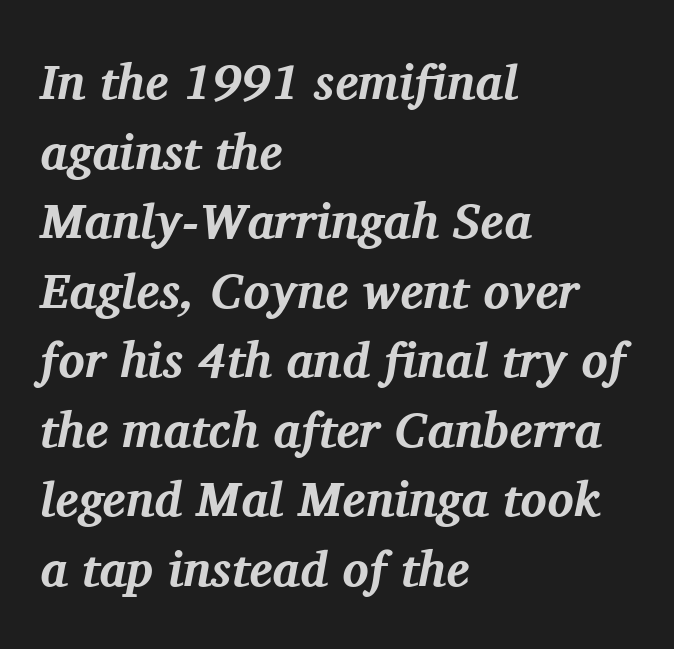
The image shows 49 px bold serif type, italic (leaning right); set left-aligned, normal line spacing (1.42x), normal letter spacing, not underlined; medium stroke contrast and a medium x-height.
